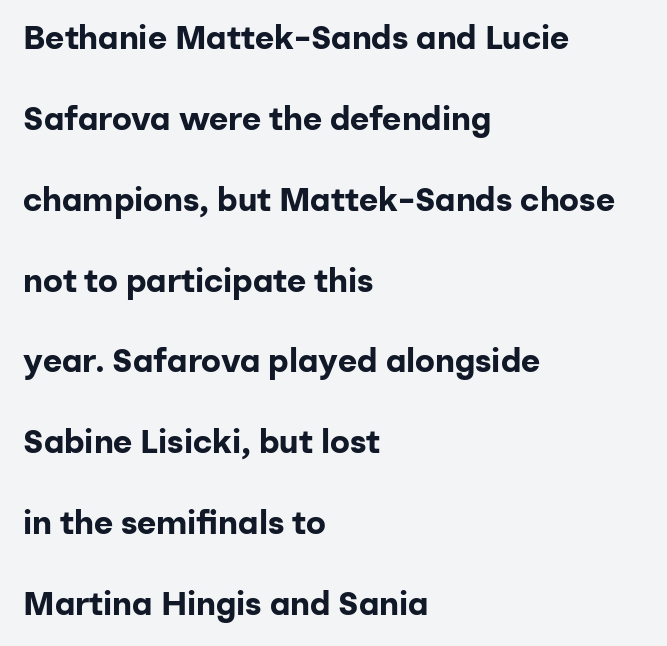
{"serif": "no", "italic": "no", "bold": "yes", "weight": "bold", "width": "normal", "stroke_contrast": "low", "x_height": "medium", "monospaced": "no", "underline": "no", "align": "left", "line_spacing": "loose", "line_spacing_ratio": 2.45, "letter_spacing": "normal", "letter_spacing_em": 0.0, "glyph_px": 33}
